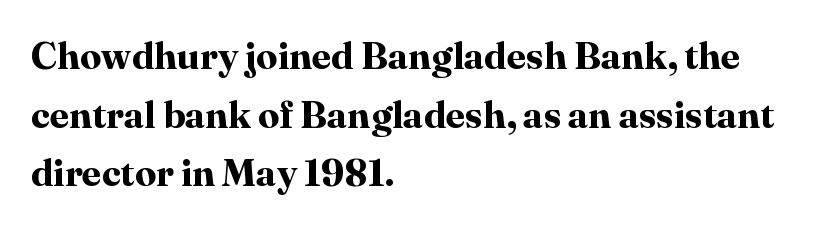
The image shows 38 px bold serif type, upright; set left-aligned, normal line spacing (1.54x), normal letter spacing, not underlined; high stroke contrast and a medium x-height.
